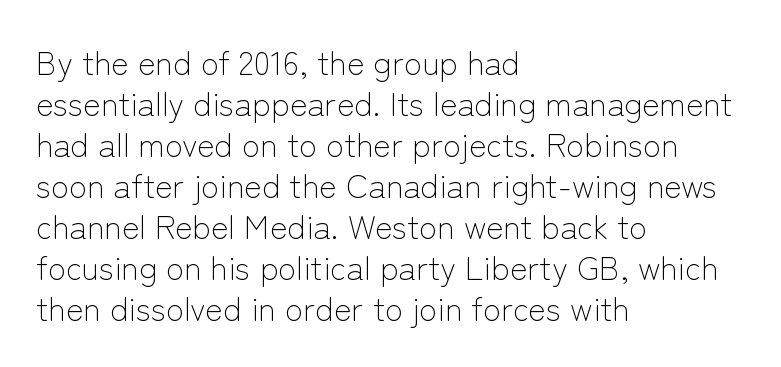
Q: Is the text bold? A: No.
Q: Is the text italic (slanted)? A: No, it is upright.
Q: Is the typeface a serif or a sans-serif typeface? A: Sans-serif.
Q: Is the text underlined? A: No.
Q: How is the paragraph aligned? A: Left-aligned.
Q: Is the spacing between letters normal or unusually wide? A: Normal.
Q: Width (condensed, normal, or wide)? A: Normal.
Q: Stroke contrast? A: Low.
Q: x-height? A: Medium.
Q: Monospaced? A: No.
